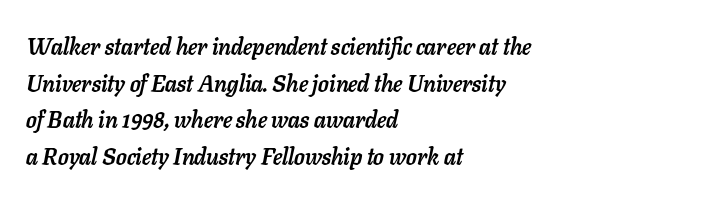
The compositor pushed each line to the left boundary. Standard letterfit; no display-style spreading of the glyphs. The glyphs look as if they've been sheared to an angle. Underline: absent. The lines sit at an ordinary, default distance from one another. Look at the stroke-to-counter ratio: heavy, a bold.
